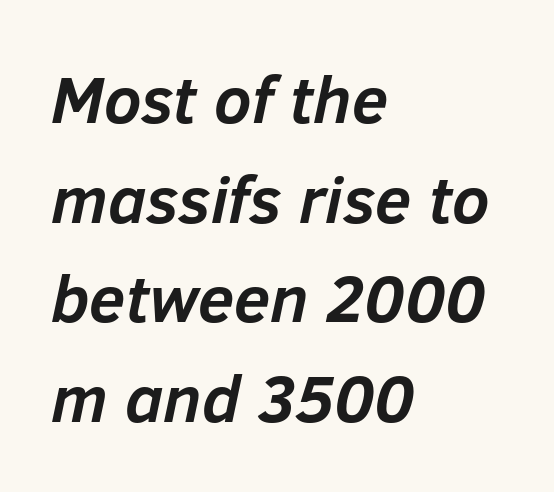
The image shows 66 px semibold type, italic (leaning right); set left-aligned, normal line spacing (1.51x), normal letter spacing, not underlined; low stroke contrast and a medium x-height.
